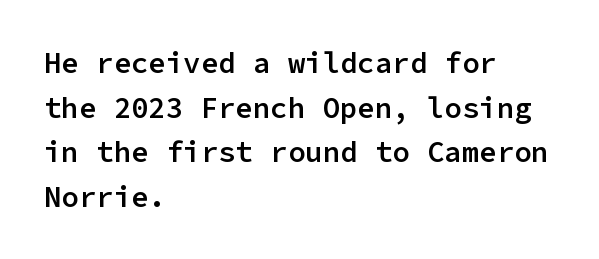
The image shows 29 px semibold sans-serif type, upright, monospaced; set left-aligned, normal line spacing (1.54x), normal letter spacing, not underlined; low stroke contrast and a medium x-height.
